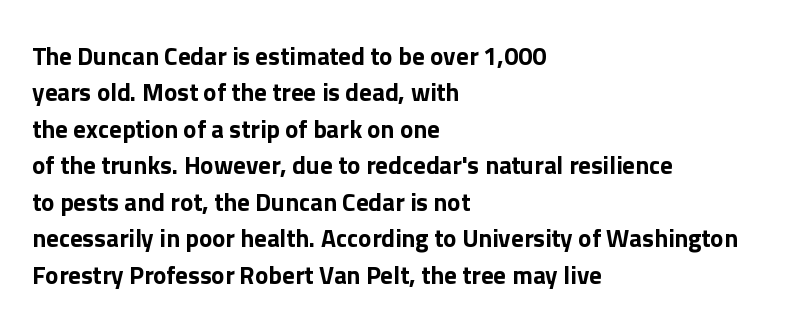
Plain, unruled lines of type. The type is set solid horizontally, with unmodified tracking. Tall strokes in this sample are plumb rather than angled. Regarding leading, the lines here are spaced in the standard way.
